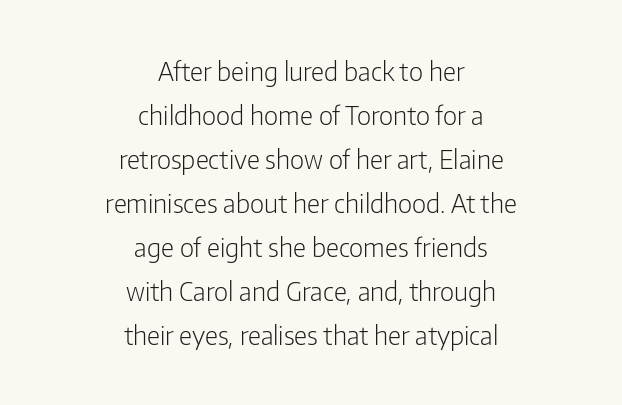
Q: Is the text bold? A: No.
Q: Is the text italic (slanted)? A: No, it is upright.
Q: Is the text underlined? A: No.
Q: How is the paragraph aligned? A: Centered.
Q: Is the spacing between letters normal or unusually wide? A: Normal.
Q: Is the spacing between lines tight, normal or loose? A: Normal.
